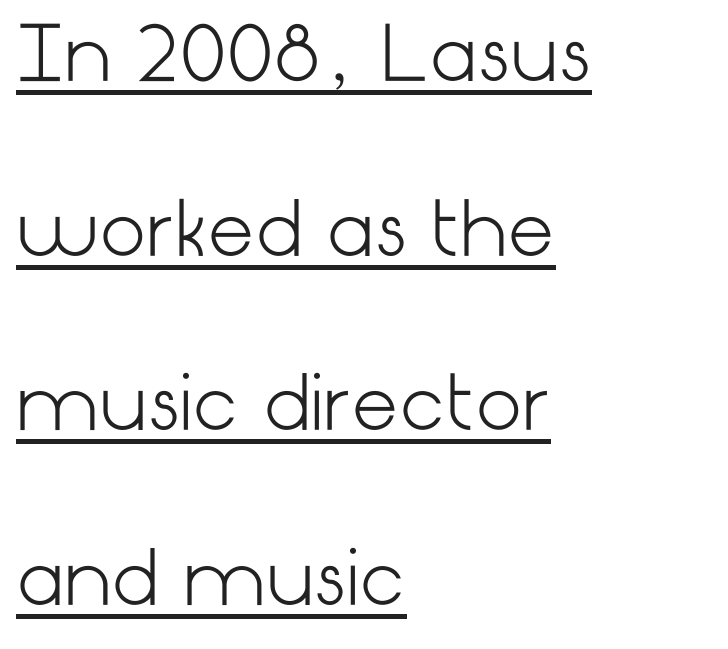
The image shows 74 px light sans-serif type, upright; set left-aligned, loose line spacing (2.36x), normal letter spacing, underlined; low stroke contrast and a medium x-height.
